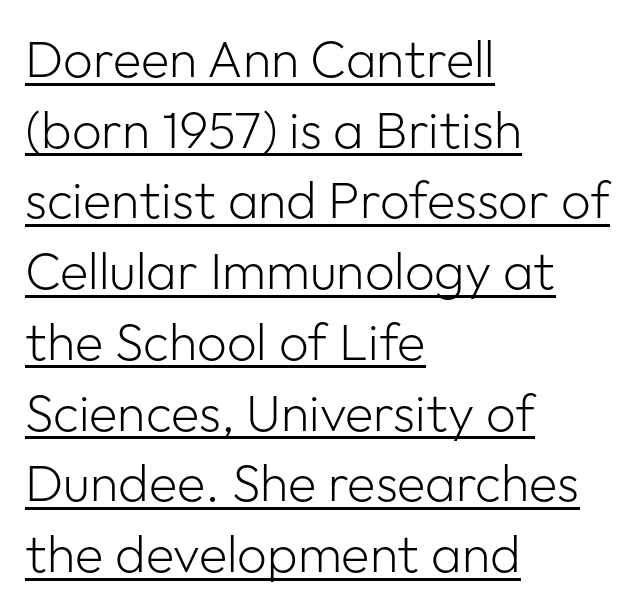
Q: Is the text bold? A: No.
Q: Is the text italic (slanted)? A: No, it is upright.
Q: Is the typeface a serif or a sans-serif typeface? A: Sans-serif.
Q: Is the text underlined? A: Yes.
Q: How is the paragraph aligned? A: Left-aligned.
Q: Is the spacing between letters normal or unusually wide? A: Normal.
Q: Is the spacing between lines tight, normal or loose? A: Normal.
Q: Width (condensed, normal, or wide)? A: Normal.
Q: Stroke contrast? A: Low.
Q: x-height? A: Medium.
Q: Monospaced? A: No.
